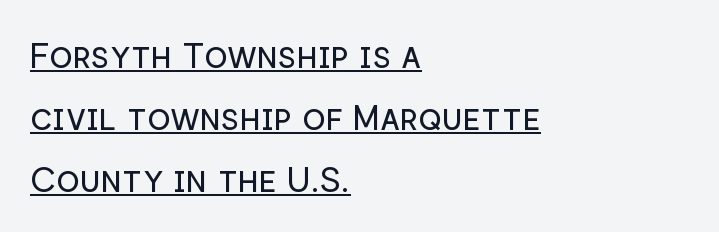
The image shows 35 px regular-weight sans-serif type, upright; set left-aligned, line spacing 1.77x, normal letter spacing, underlined; low stroke contrast and a medium x-height.
